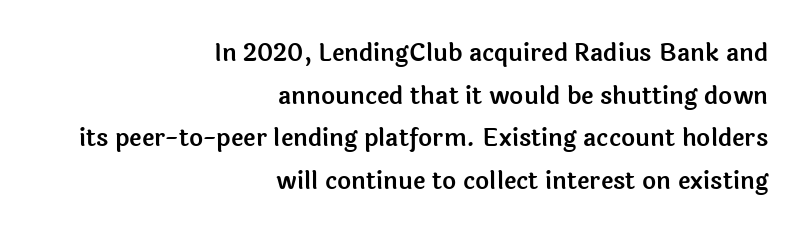
{"italic": "no", "underline": "no", "align": "right", "line_spacing_ratio": 1.78, "letter_spacing": "normal", "letter_spacing_em": 0.0, "glyph_px": 24}
